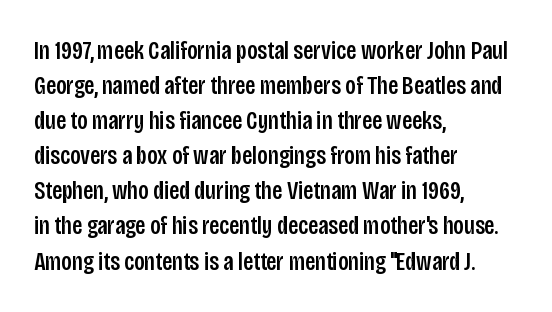
Q: Is the text italic (slanted)? A: No, it is upright.
Q: Is the text underlined? A: No.
Q: How is the paragraph aligned? A: Left-aligned.
Q: Is the spacing between letters normal or unusually wide? A: Normal.
Q: Is the spacing between lines tight, normal or loose? A: Normal.
